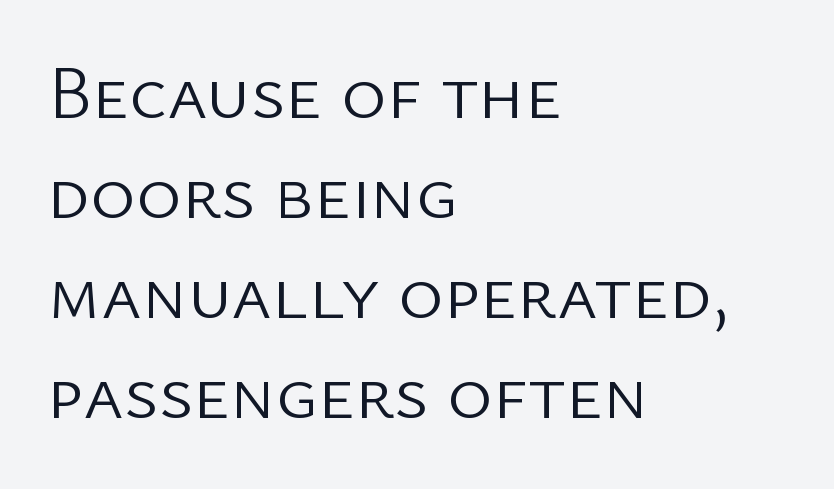
{"serif": "no", "italic": "no", "bold": "no", "weight": "light", "width": "normal", "stroke_contrast": "low", "x_height": "medium", "monospaced": "no", "underline": "no", "align": "left", "line_spacing": "normal", "line_spacing_ratio": 1.3, "letter_spacing": "normal", "letter_spacing_em": 0.0, "glyph_px": 77}
